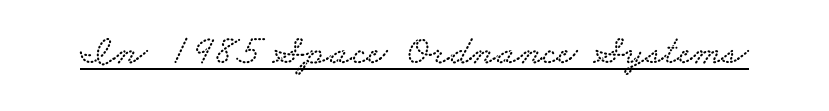
I'd call this a serif setting — the letters wear small feet. These lines are rendered in a variable-pitch font. The letters sit at their default tracking, neither squeezed nor spread. Does a line run under the words? Yes, clearly.
